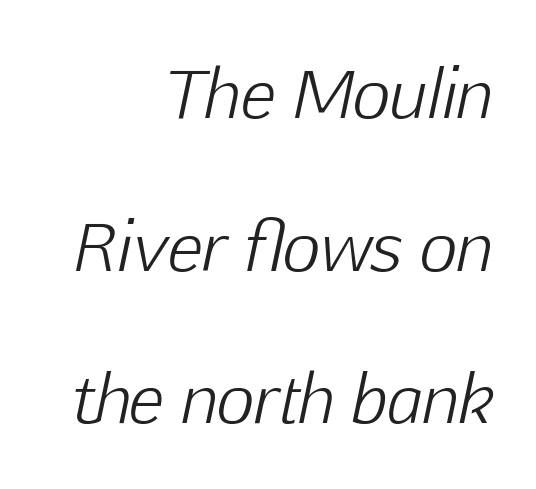
Reading down the column, the eye jumps a long way to each next line. Teacher's note: observe the even right margin — that is flush-right alignment. The passage shown is typed in a proportional face where columns would drift. Between one letter and the next there's only the usual sliver of space. Only glyphs here, with clear space below each row. Characters are canted at an angle relative to the baseline's perpendicular.
